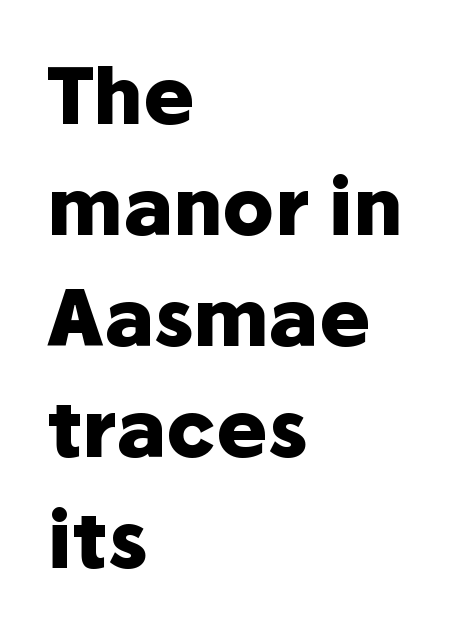
Q: Is the text bold? A: Yes.
Q: Is the text italic (slanted)? A: No, it is upright.
Q: Is the typeface a serif or a sans-serif typeface? A: Sans-serif.
Q: Is the text underlined? A: No.
Q: How is the paragraph aligned? A: Left-aligned.
Q: Is the spacing between letters normal or unusually wide? A: Normal.
Q: Is the spacing between lines tight, normal or loose? A: Normal.
Q: Width (condensed, normal, or wide)? A: Normal.
Q: Stroke contrast? A: Low.
Q: x-height? A: Medium.
Q: Monospaced? A: No.
